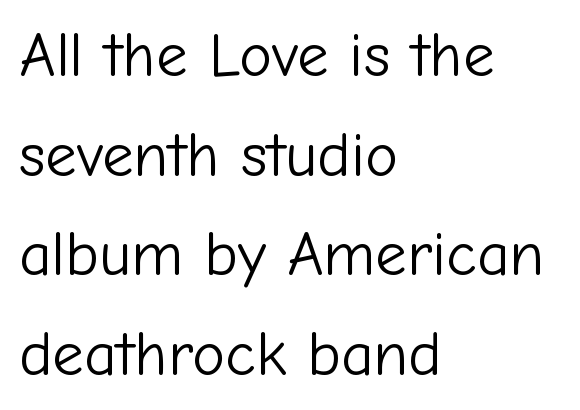
This rendering uses left alignment, leaving the right contour irregular. Nope, not italic — everything's standing straight. The rendering keeps characters at their native spacing. Letters have the restrained weight of plain body copy at most. Is this a fixed-width face? No — the glyphs have proportional, varying widths.
